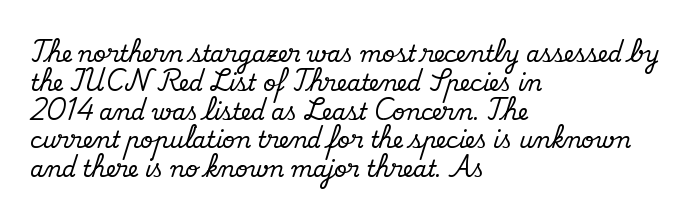
{"underline": "no", "align": "left", "line_spacing": "normal", "line_spacing_ratio": 1.31, "letter_spacing": "normal", "letter_spacing_em": 0.0, "glyph_px": 22}
